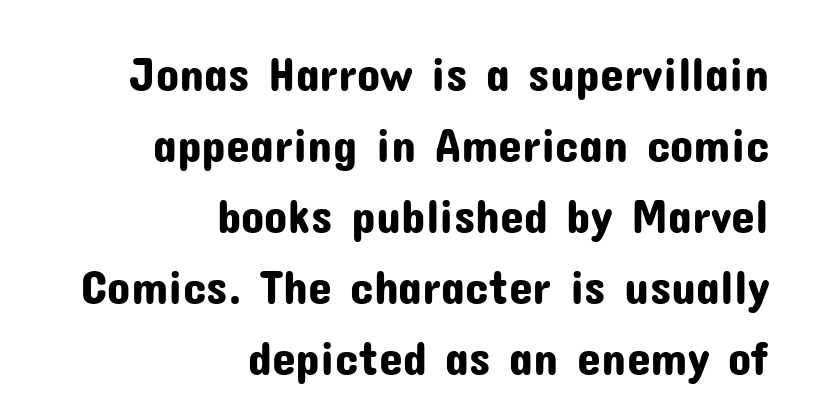
{"serif": "no", "italic": "no", "width": "normal", "stroke_contrast": "low", "x_height": "medium", "monospaced": "no", "underline": "no", "align": "right", "line_spacing": "normal", "line_spacing_ratio": 1.48, "letter_spacing": "normal", "letter_spacing_em": 0.0, "glyph_px": 48}
